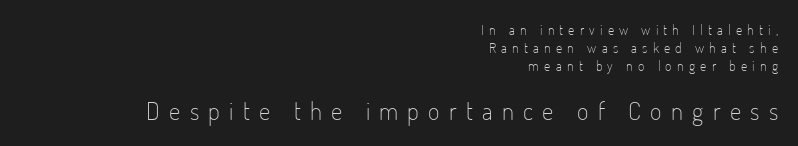
The rag falls on the left side of this text block. Character size in the trailing block exceeds that of the leading block. Is the type heavy? It reads as light-to-regular instead. The typography opts for an upright posture over an oblique one. Unmarked baselines from the first word to the last. This rendering widens character spacing well past its baseline value.
